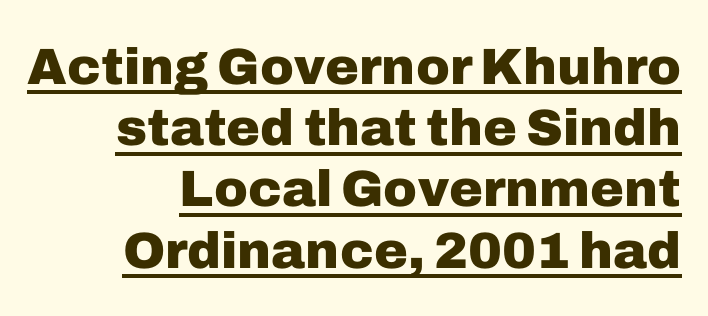
The image shows 51 px heavy sans-serif type, upright; set right-aligned, line spacing 1.2x, normal letter spacing, underlined; low stroke contrast and a medium x-height.
